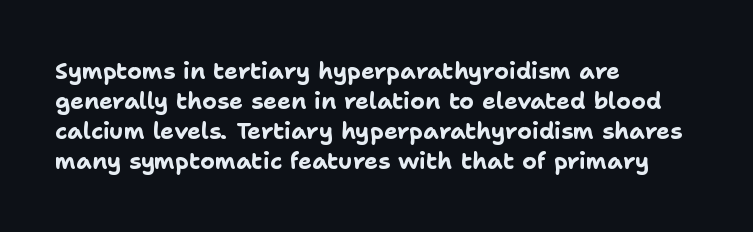
{"italic": "no", "bold": "yes", "underline": "no", "align": "left", "line_spacing": "normal", "line_spacing_ratio": 1.3, "letter_spacing": "normal", "letter_spacing_em": 0.0, "glyph_px": 23}
